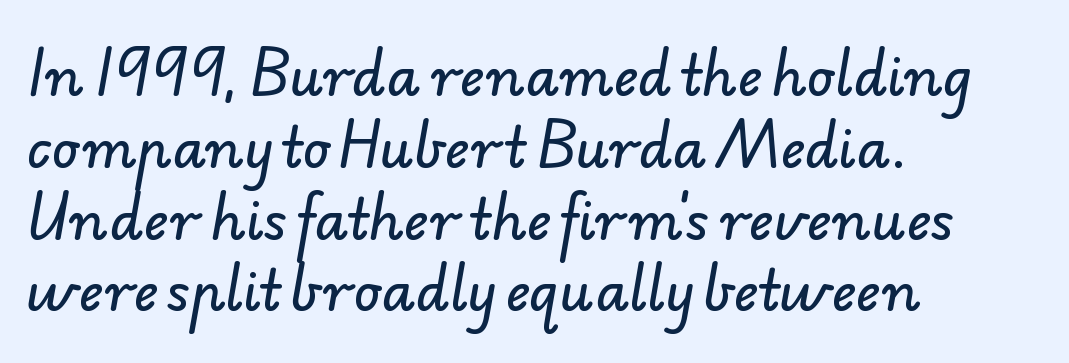
The image shows 54 px sans-serif type; set left-aligned, normal line spacing (1.33x), normal letter spacing, not underlined; low stroke contrast and a small x-height.
